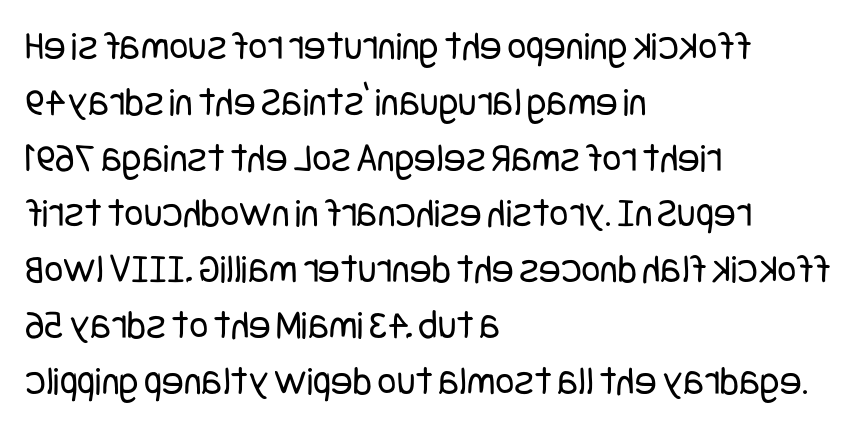
On a weight scale, this lands at 450 or below. Serif or sans? Sans — the stroke terminals are bare. Teacher's note: observe the even left margin — that is flush-left alignment. Letters rest on an invisible, unmarked baseline. Notice how descenders clear the ascenders below comfortably — that's standard leading. The gaps between neighbouring characters are ordinary and unremarkable.
